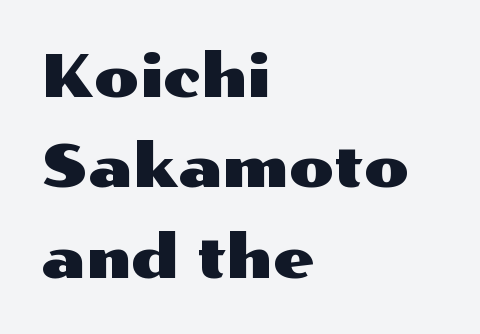
{"serif": "no", "italic": "no", "width": "wide", "stroke_contrast": "medium", "x_height": "medium", "monospaced": "no", "underline": "no", "align": "left", "line_spacing": "normal", "line_spacing_ratio": 1.53, "letter_spacing": "normal", "letter_spacing_em": 0.0, "glyph_px": 59}
